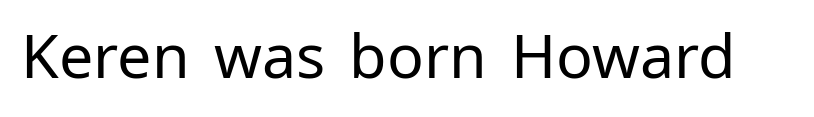
{"serif": "no", "italic": "no", "bold": "no", "weight": "regular", "width": "normal", "stroke_contrast": "low", "x_height": "medium", "monospaced": "no", "underline": "no", "letter_spacing": "normal", "letter_spacing_em": 0.0, "glyph_px": 61}
